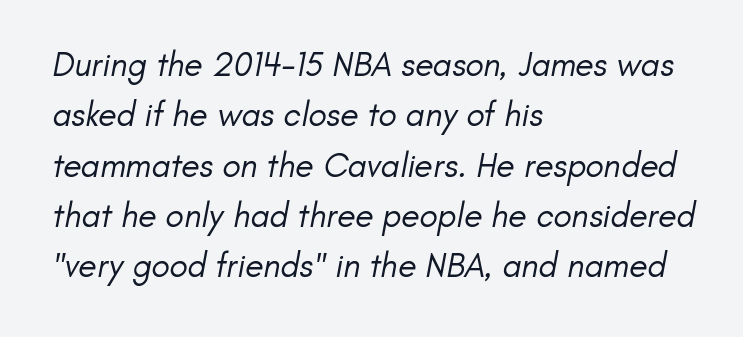
Q: Is the text bold? A: No.
Q: Is the typeface a serif or a sans-serif typeface? A: Sans-serif.
Q: Is the text underlined? A: No.
Q: How is the paragraph aligned? A: Left-aligned.
Q: Is the spacing between letters normal or unusually wide? A: Normal.
Q: Is the spacing between lines tight, normal or loose? A: Normal.
Q: Width (condensed, normal, or wide)? A: Normal.
Q: Stroke contrast? A: Low.
Q: x-height? A: Small.
Q: Monospaced? A: No.
